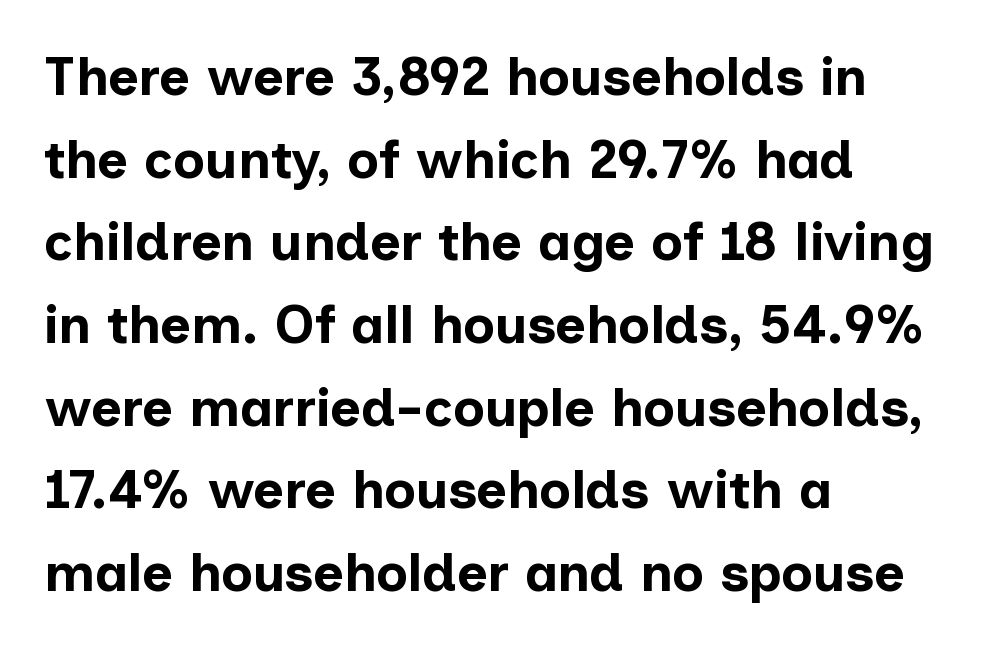
The image shows 53 px bold sans-serif type, upright; set left-aligned, normal line spacing (1.56x), normal letter spacing, not underlined; low stroke contrast and a medium x-height.
